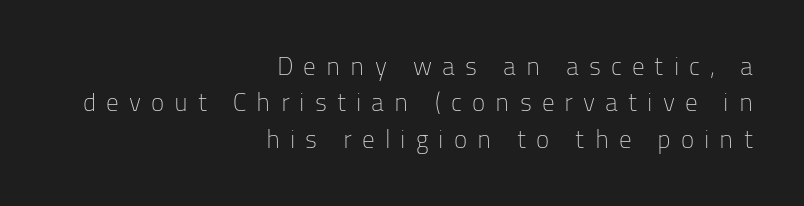
{"italic": "no", "bold": "no", "underline": "no", "align": "right", "line_spacing": "normal", "line_spacing_ratio": 1.46, "letter_spacing": "wide", "letter_spacing_em": 0.4, "glyph_px": 25}
